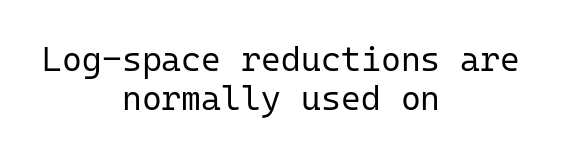
Casual observation: everything's sitting right in the middle. Think of a typewriter: that constant character pitch is what you see here. The passage shown is typeset with a sans-serif family. Honestly, there is no underline to notice here at all.
